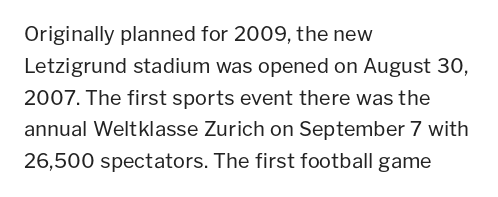
The image shows 20 px text type, upright; set left-aligned, normal line spacing (1.59x), normal letter spacing, not underlined.
